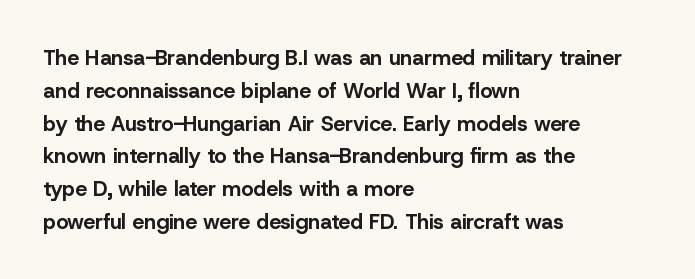
Weight check: bold — yes, fully. This rendering features lettering with no underline. This is the regular roman posture of the typeface. Is there much room between lines? A standard amount, neither cramped nor airy. No extra tracking has been applied to these lines. The rag falls on the right side of this text block.
